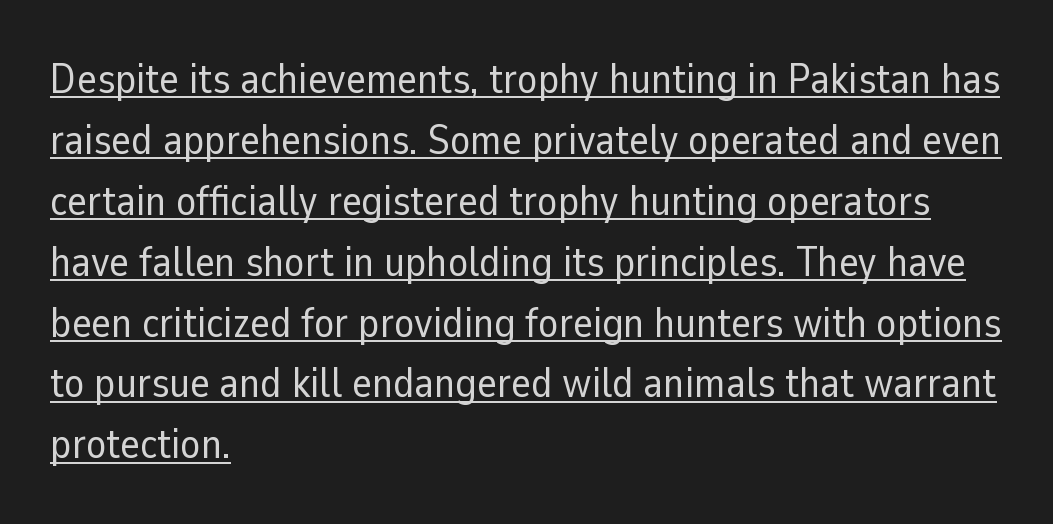
The image shows 42 px regular-weight sans-serif type, upright; set left-aligned, normal line spacing (1.45x), normal letter spacing, underlined; low stroke contrast and a medium x-height.
